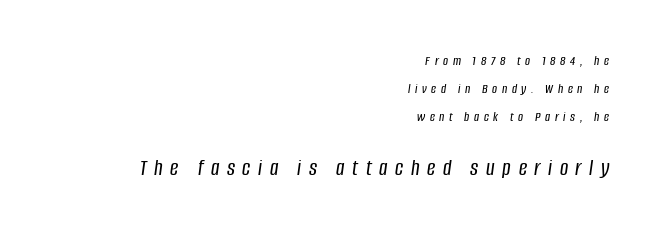
{"italic": "yes", "lean": "right", "slant_degrees": 8, "underline": "no", "align": "right", "line_spacing": "loose", "line_spacing_ratio": 2.0, "letter_spacing": "wide", "letter_spacing_em": 0.33, "larger_block": "second", "size_ratio": 1.64, "glyph_px": 23}
